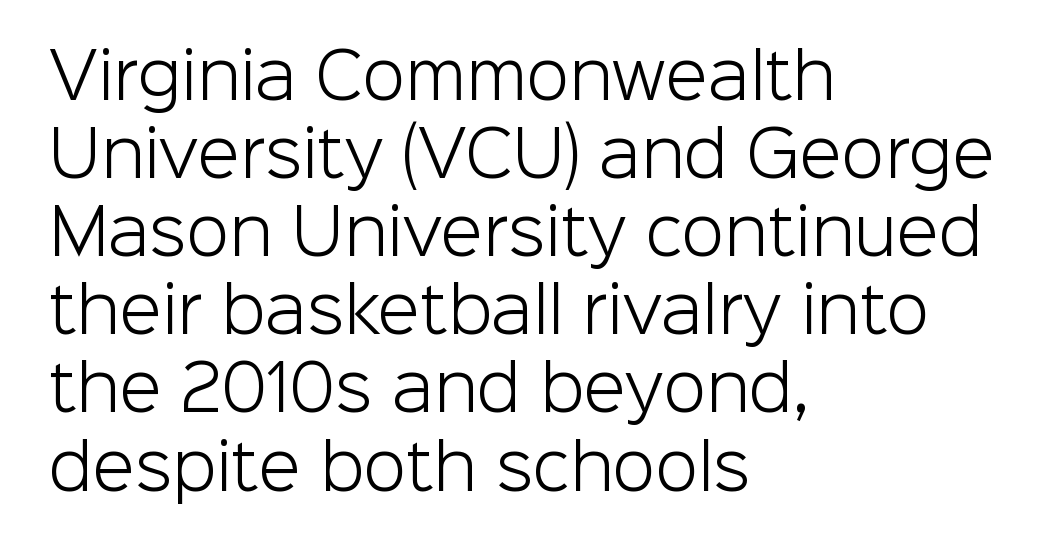
{"serif": "no", "italic": "no", "bold": "no", "weight": "light", "width": "normal", "stroke_contrast": "low", "x_height": "medium", "monospaced": "no", "underline": "no", "align": "left", "line_spacing": "normal", "line_spacing_ratio": 1.26, "letter_spacing": "normal", "letter_spacing_em": 0.0, "glyph_px": 62}
